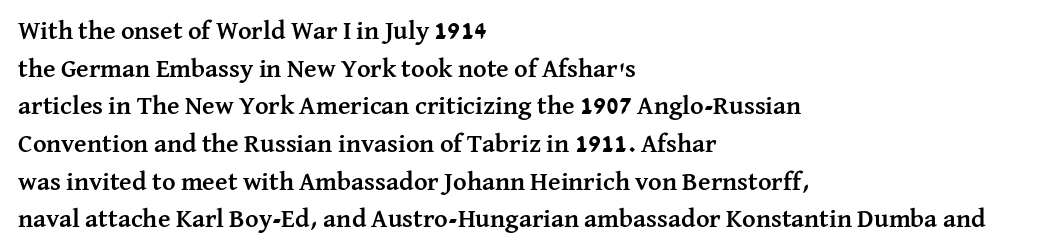
On the weight axis this lands at bold, roughly 700. Words float on clear page, feet unadorned. Interline gaps are of average width in this sample. The rendering keeps characters at their native spacing. In terms of posture, this sample is upright.
